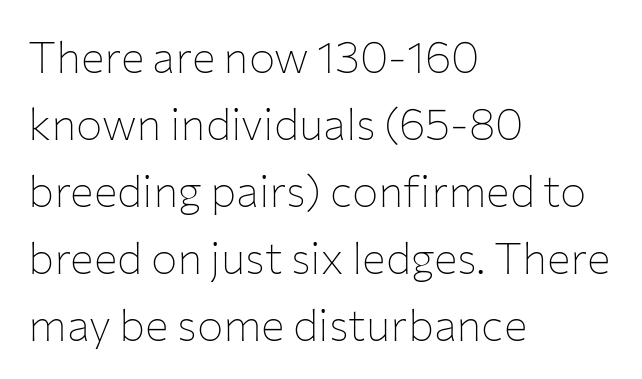
You could not count columns in this text — the font is proportionally spaced. Upright lettering throughout. This rendering features lettering with no underline. Whoever set this chose a conventional vertical rhythm. Caption: multi-line text, flush left, ragged right. The glyphs in this specimen are sans serif.
